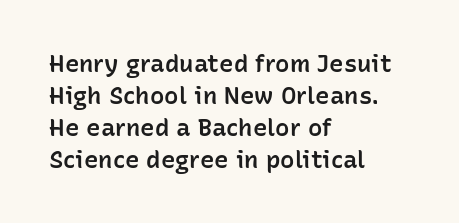
The foot of each line stays bare and open. Weight check: semibold — heavier than regular, not quite bold. Summary of vertical rhythm: regular, with standard interline spacing. Alignment: flush left.
